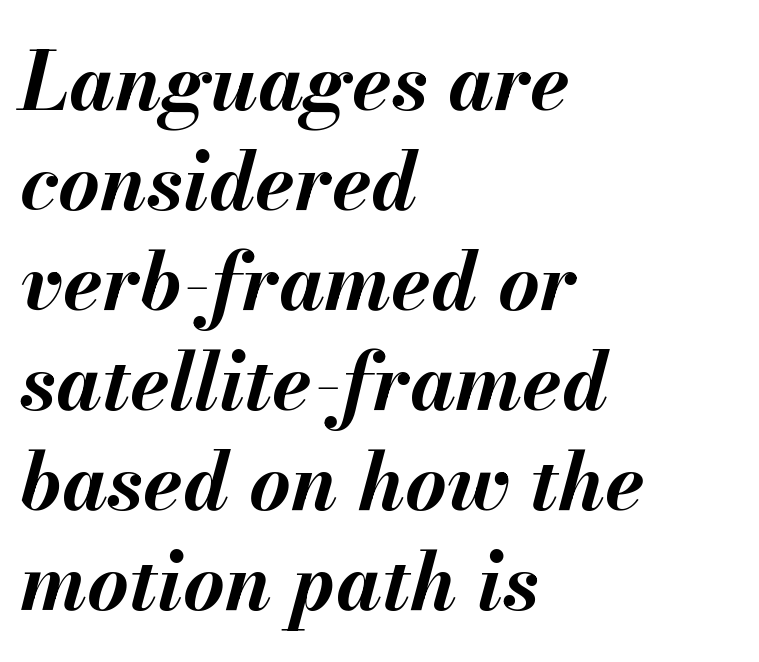
Compared with a centered layout, this one pins lines to the left instead. The passage shown is not underscored anywhere. Does the lettering tilt? It does — this is italic. The space between consecutive lines is moderate.
